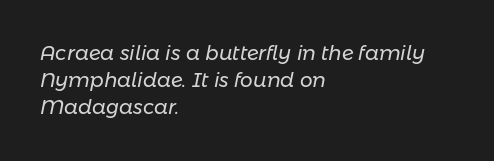
Q: Is the text bold? A: No.
Q: Is the text italic (slanted)? A: Yes, it leans right by about 11 degrees.
Q: Is the text underlined? A: No.
Q: How is the paragraph aligned? A: Left-aligned.
Q: Is the spacing between letters normal or unusually wide? A: Normal.
Q: Is the spacing between lines tight, normal or loose? A: Normal.
